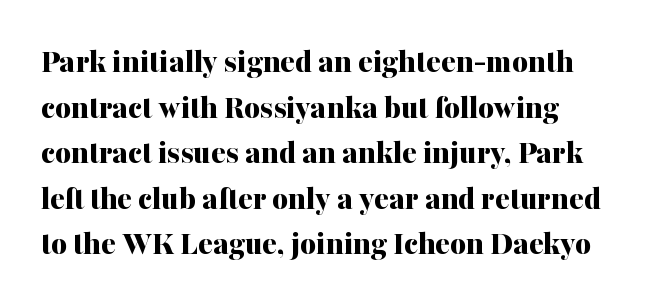
{"serif": "yes", "italic": "no", "bold": "yes", "weight": "bold", "width": "normal", "stroke_contrast": "medium", "x_height": "medium", "monospaced": "no", "underline": "no", "align": "left", "line_spacing": "normal", "line_spacing_ratio": 1.34, "letter_spacing": "normal", "letter_spacing_em": 0.0, "glyph_px": 34}
